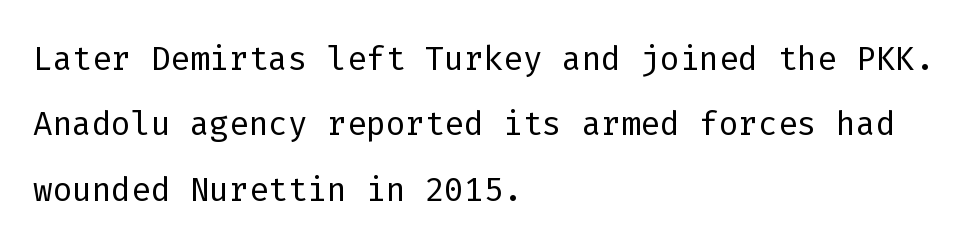
The axis of the letterforms is exactly vertical. Summary of weight: not heavy and not bold. Compared with typical body copy, the letter spacing here is the same. The passage shown is typed in a monospace face where columns stay perfectly aligned. The strip under each line holds only bare page. The text was rendered using a sans face with plain stroke endings.
